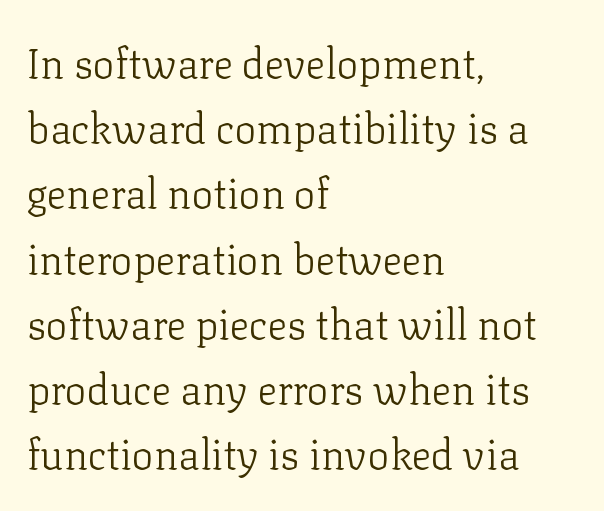
The image shows 41 px light serif type, upright; set left-aligned, normal line spacing (1.59x), normal letter spacing, not underlined; low stroke contrast and a medium x-height.
